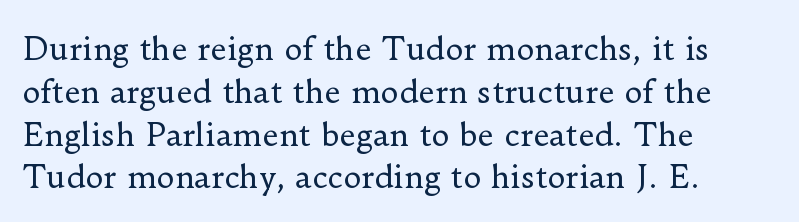
Q: Is the text bold? A: No.
Q: Is the text italic (slanted)? A: No, it is upright.
Q: Is the typeface a serif or a sans-serif typeface? A: Serif.
Q: Is the text underlined? A: No.
Q: How is the paragraph aligned? A: Left-aligned.
Q: Is the spacing between letters normal or unusually wide? A: Normal.
Q: Is the spacing between lines tight, normal or loose? A: Normal.
Q: Width (condensed, normal, or wide)? A: Normal.
Q: Stroke contrast? A: Low.
Q: x-height? A: Small.
Q: Monospaced? A: No.
